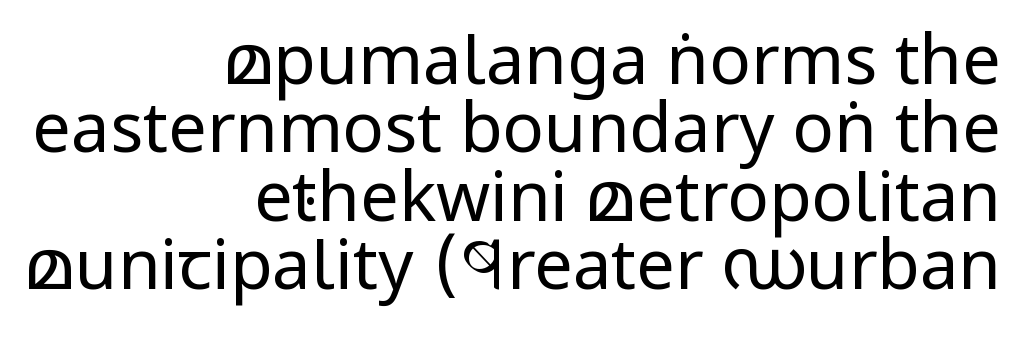
The rag falls on the left side of this text block. Notice how the stems are strictly vertical — no italics here. Each row of text sits above clean, open space. Does the leading feel generous? Not at all — it's pinched. The font is comparable to plain body text, perhaps lighter. Note the varied advance widths — an 'i' is clearly narrower than an 'm'.
